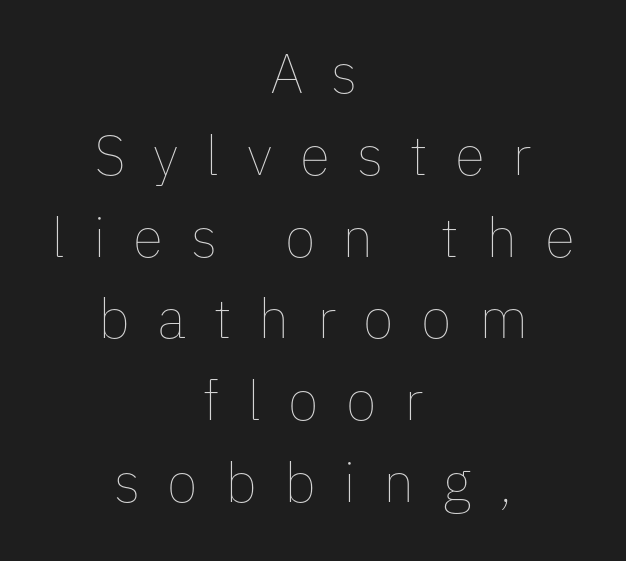
{"italic": "no", "bold": "no", "weight": "thin", "width": "normal", "stroke_contrast": "low", "x_height": "medium", "monospaced": "no", "underline": "no", "align": "center", "line_spacing": "normal", "line_spacing_ratio": 1.46, "letter_spacing": "wide", "letter_spacing_em": 0.49, "glyph_px": 56}
